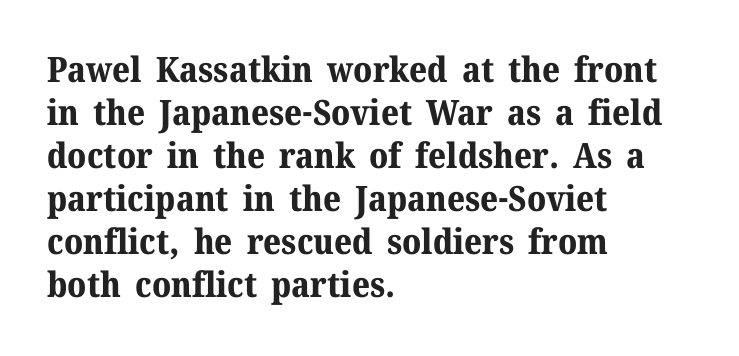
The image shows 35 px bold serif type, upright; set left-aligned, line spacing 1.23x, normal letter spacing, not underlined; medium stroke contrast and a medium x-height.
